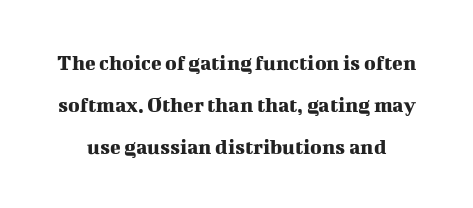
Q: Is the text italic (slanted)? A: No, it is upright.
Q: Is the text underlined? A: No.
Q: Is the spacing between letters normal or unusually wide? A: Normal.
Q: Is the spacing between lines tight, normal or loose? A: Loose.
